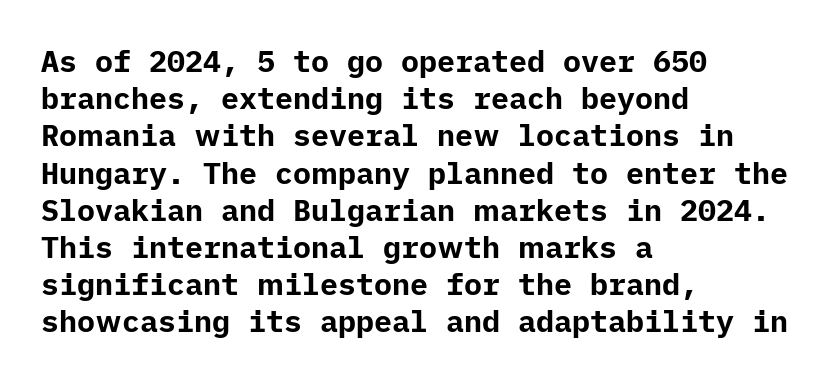
Q: Is the text bold? A: Yes.
Q: Is the text italic (slanted)? A: No, it is upright.
Q: Is the typeface a serif or a sans-serif typeface? A: Sans-serif.
Q: Is the text underlined? A: No.
Q: How is the paragraph aligned? A: Left-aligned.
Q: Is the spacing between letters normal or unusually wide? A: Normal.
Q: Width (condensed, normal, or wide)? A: Normal.
Q: Stroke contrast? A: Low.
Q: x-height? A: Medium.
